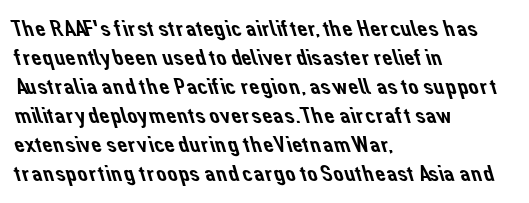
The image shows 23 px text type; set left-aligned, normal line spacing (1.26x), normal letter spacing, not underlined.
